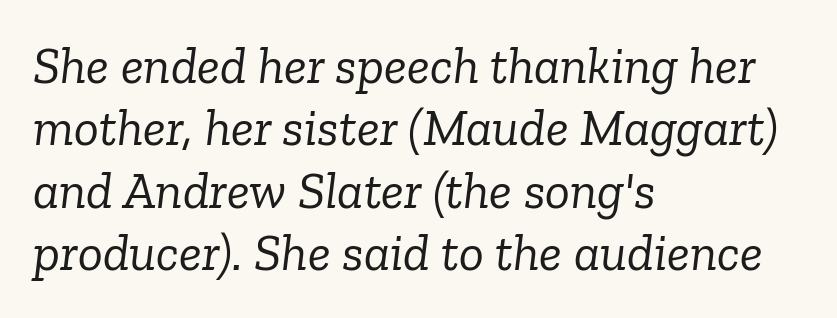
{"serif": "yes", "italic": "yes", "lean": "right", "slant_degrees": 6, "bold": "no", "weight": "light", "width": "normal", "stroke_contrast": "low", "x_height": "medium", "monospaced": "no", "underline": "no", "align": "left", "line_spacing_ratio": 1.2, "letter_spacing": "normal", "letter_spacing_em": 0.0, "glyph_px": 52}
